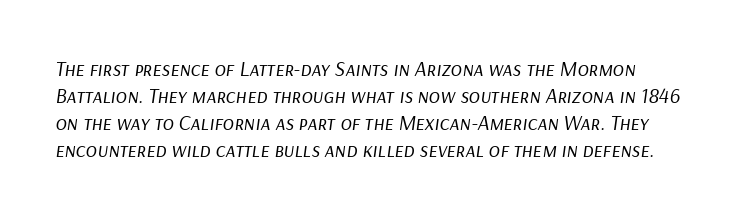
The image shows 21 px text type, italic (leaning right); set normal line spacing (1.28x), normal letter spacing, not underlined.
